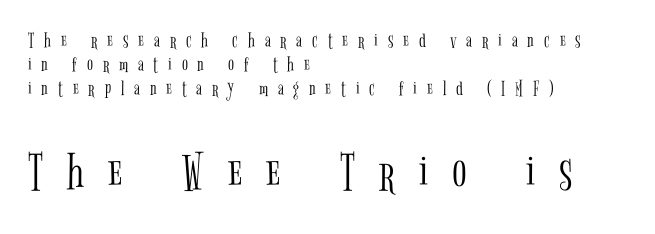
The image shows 54 px light, condensed serif type, upright; set left-aligned, tight line spacing (1.08x), unusually wide letter spacing (+0.45 em), not underlined; the second (bottom) block is 2.45x larger; low stroke contrast and a medium x-height.
